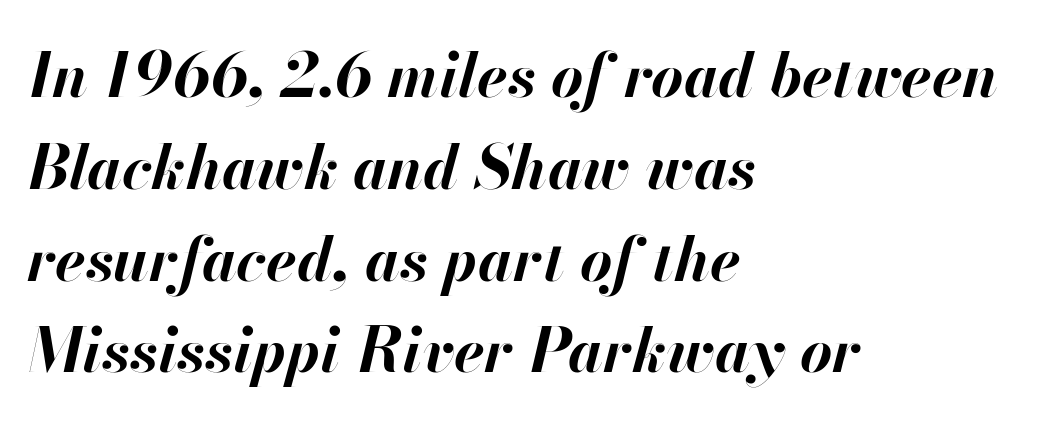
Look at the tracking — it's just the regular setting, nothing added. Heft: maximum for text — a bold. Would a proofreader flag this as italicized? Yes. Honestly, the row spacing looks completely unremarkable. Each line starts at the same left margin while the right side varies. Do the characters align in a grid? No, the font is proportional.
